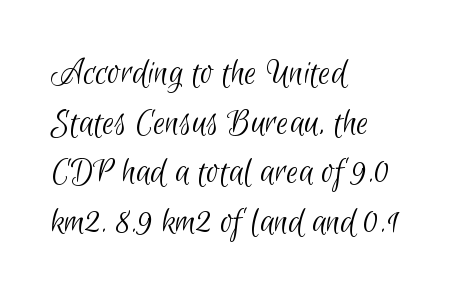
The font sits on the lighter half of the weight spectrum, regular included. This sample has the flowing, uneven cadence of proportional lettering. The gap between lines stays unmarked. Examine the stroke ends and you'll find no serifs.
